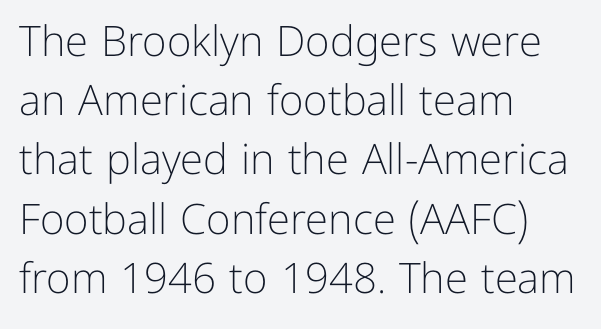
Q: Is the text bold? A: No.
Q: Is the text italic (slanted)? A: No, it is upright.
Q: Is the typeface a serif or a sans-serif typeface? A: Sans-serif.
Q: Is the text underlined? A: No.
Q: How is the paragraph aligned? A: Left-aligned.
Q: Is the spacing between letters normal or unusually wide? A: Normal.
Q: Is the spacing between lines tight, normal or loose? A: Normal.
Q: Width (condensed, normal, or wide)? A: Normal.
Q: Stroke contrast? A: Low.
Q: x-height? A: Medium.
Q: Monospaced? A: No.
